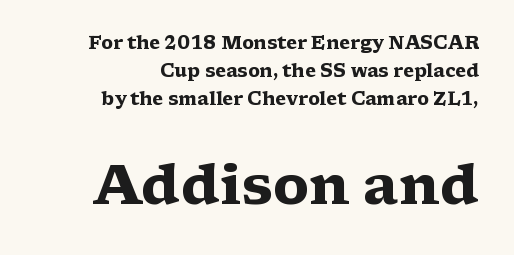
The image shows 55 px heavy, wide serif type, upright; set right-aligned, normal line spacing (1.56x), normal letter spacing, not underlined; the second (bottom) block is 3.06x larger; medium stroke contrast and a medium x-height.
